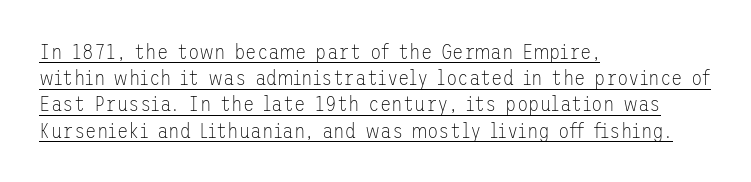
{"italic": "no", "bold": "no", "underline": "yes", "align": "left", "line_spacing": "normal", "line_spacing_ratio": 1.25, "letter_spacing": "normal", "letter_spacing_em": 0.0, "glyph_px": 21}
